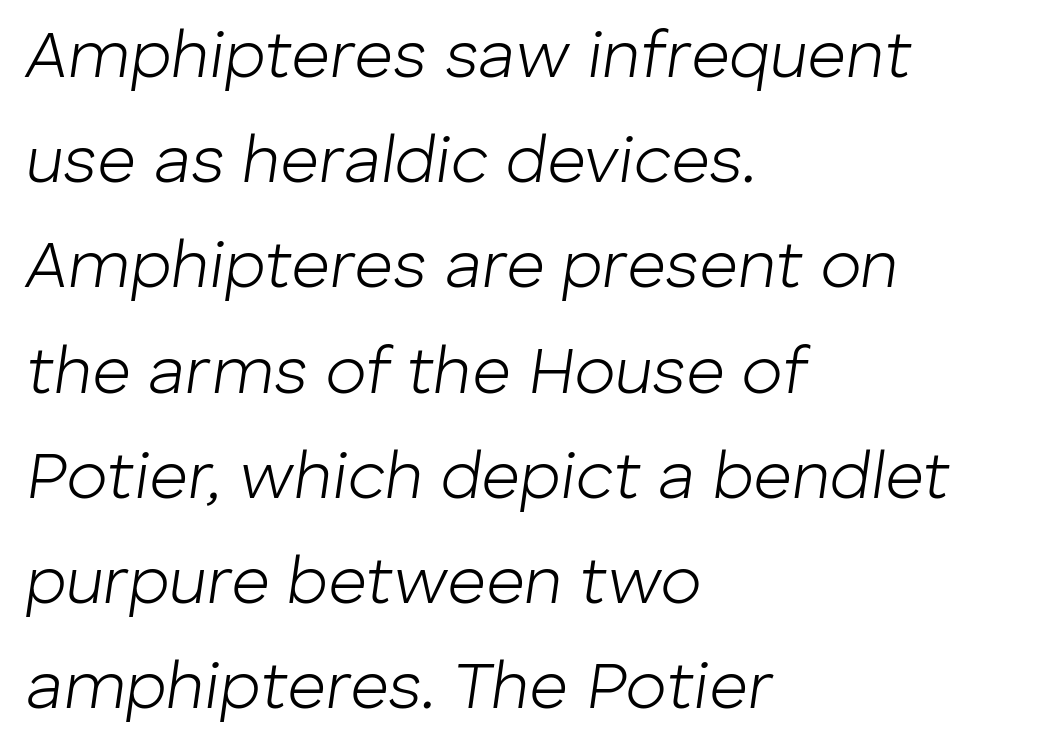
Horizontally, the lines are justified to the leading edge only. Each stroke keeps to a modest, everyday thickness or less. Leading: standard. Rule under the text: the space is simply empty. Notice how the stems are inclined rather than vertical — that's the hallmark of italics.
